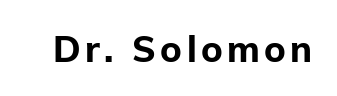
{"serif": "no", "italic": "no", "bold": "yes", "weight": "bold", "width": "normal", "stroke_contrast": "low", "x_height": "medium", "monospaced": "no", "underline": "no", "glyph_px": 36}
